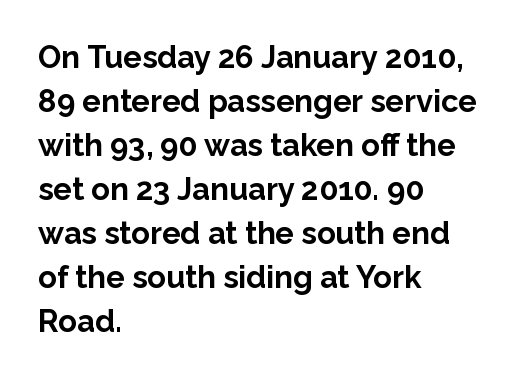
It's the straight-up-and-down kind of type. Character widths vary here, with narrow letters taking less room than wide ones. Type style note: lacks serifs. Summary of vertical rhythm: regular, with standard interline spacing. The letterforms sit shoulder to shoulder at normal distance.
